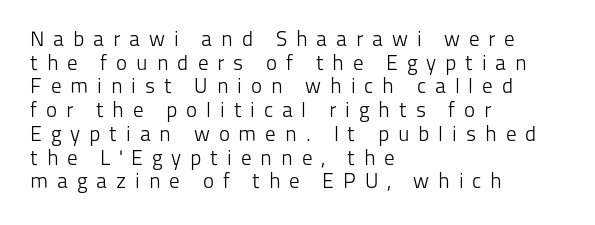
{"italic": "no", "bold": "no", "underline": "no", "align": "left", "line_spacing": "tight", "line_spacing_ratio": 1.13, "letter_spacing": "wide", "letter_spacing_em": 0.42, "glyph_px": 21}
